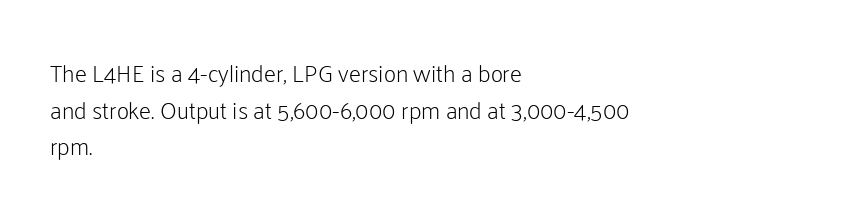
The image shows 24 px text type, upright; set left-aligned, normal line spacing (1.53x), normal letter spacing, not underlined.
